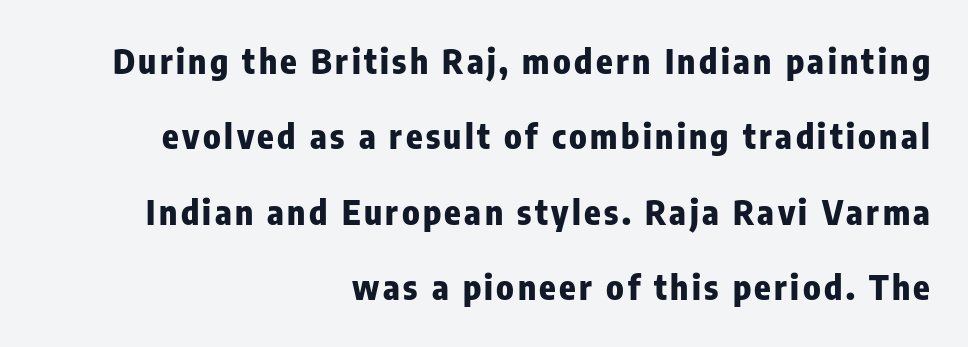
The rendering uses natural spacing where letterforms have individual widths. Notice how the stems are strictly vertical — no italics here. Lines of text with bare space underneath. A typesetter would label this face a sans. Right-aligned paragraph, ragged on the left.
